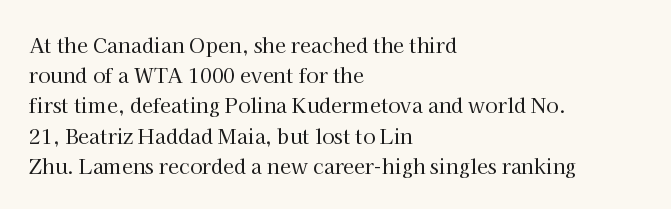
The image shows 20 px text type, upright; set left-aligned, normal line spacing (1.51x), normal letter spacing, not underlined.
